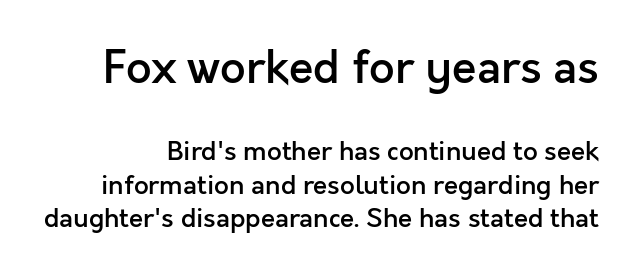
{"serif": "no", "italic": "no", "bold": "semi", "weight": "semibold", "width": "normal", "x_height": "medium", "monospaced": "no", "underline": "no", "line_spacing": "normal", "line_spacing_ratio": 1.29, "letter_spacing": "normal", "letter_spacing_em": 0.0, "larger_block": "first", "size_ratio": 1.73, "glyph_px": 45}
